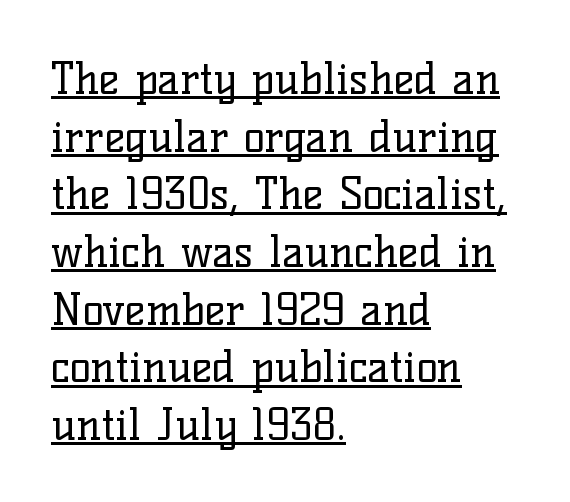
Q: Is the text bold? A: No.
Q: Is the text italic (slanted)? A: No, it is upright.
Q: Is the typeface a serif or a sans-serif typeface? A: Serif.
Q: Is the text underlined? A: Yes.
Q: How is the paragraph aligned? A: Left-aligned.
Q: Is the spacing between letters normal or unusually wide? A: Normal.
Q: Is the spacing between lines tight, normal or loose? A: Normal.
Q: Width (condensed, normal, or wide)? A: Normal.
Q: Stroke contrast? A: Low.
Q: x-height? A: Medium.
Q: Monospaced? A: No.
